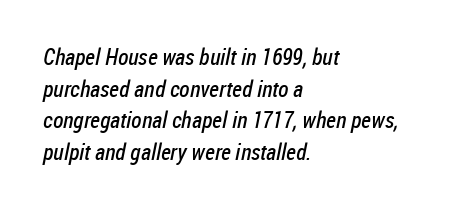
The image shows 23 px text type; set left-aligned, normal line spacing (1.38x), normal letter spacing, not underlined.
